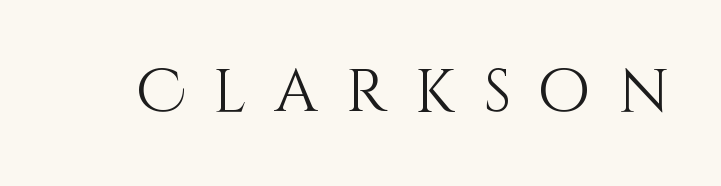
Q: Is the text bold? A: No.
Q: Is the text italic (slanted)? A: No, it is upright.
Q: Is the text underlined? A: No.
Q: Is the spacing between letters normal or unusually wide? A: Unusually wide.
Q: Width (condensed, normal, or wide)? A: Normal.
Q: Stroke contrast? A: Medium.
Q: x-height? A: Large.
Q: Monospaced? A: No.
